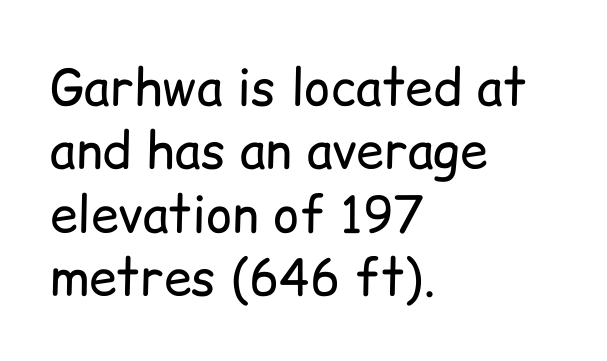
Q: Is the text bold? A: No.
Q: Is the text italic (slanted)? A: No, it is upright.
Q: Is the typeface a serif or a sans-serif typeface? A: Sans-serif.
Q: Is the text underlined? A: No.
Q: How is the paragraph aligned? A: Left-aligned.
Q: Is the spacing between letters normal or unusually wide? A: Normal.
Q: Is the spacing between lines tight, normal or loose? A: Normal.
Q: Width (condensed, normal, or wide)? A: Normal.
Q: Stroke contrast? A: Low.
Q: x-height? A: Medium.
Q: Monospaced? A: No.
